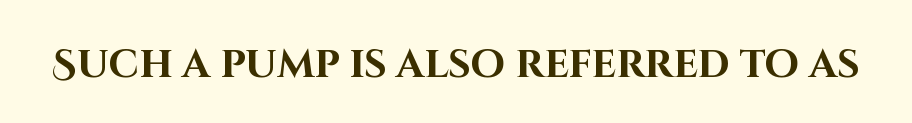
The image shows 39 px bold sans-serif type, upright; set normal letter spacing, not underlined; high stroke contrast and a large x-height.
